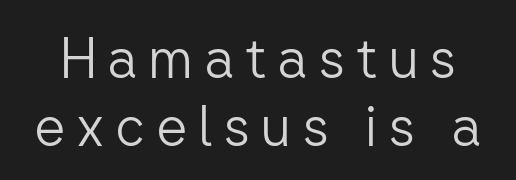
Q: Is the text bold? A: No.
Q: Is the text italic (slanted)? A: No, it is upright.
Q: Is the typeface a serif or a sans-serif typeface? A: Sans-serif.
Q: Is the text underlined? A: No.
Q: Width (condensed, normal, or wide)? A: Normal.
Q: Stroke contrast? A: Low.
Q: x-height? A: Medium.
Q: Monospaced? A: No.
